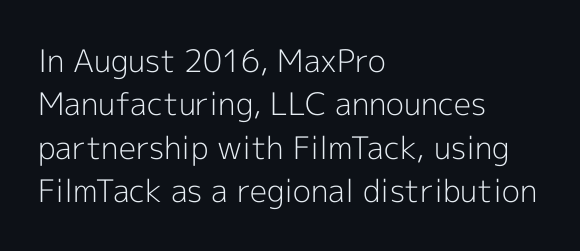
Q: Is the text bold? A: No.
Q: Is the text italic (slanted)? A: No, it is upright.
Q: Is the typeface a serif or a sans-serif typeface? A: Sans-serif.
Q: Is the text underlined? A: No.
Q: How is the paragraph aligned? A: Left-aligned.
Q: Is the spacing between letters normal or unusually wide? A: Normal.
Q: Is the spacing between lines tight, normal or loose? A: Normal.
Q: Width (condensed, normal, or wide)? A: Normal.
Q: x-height? A: Medium.
Q: Monospaced? A: No.
